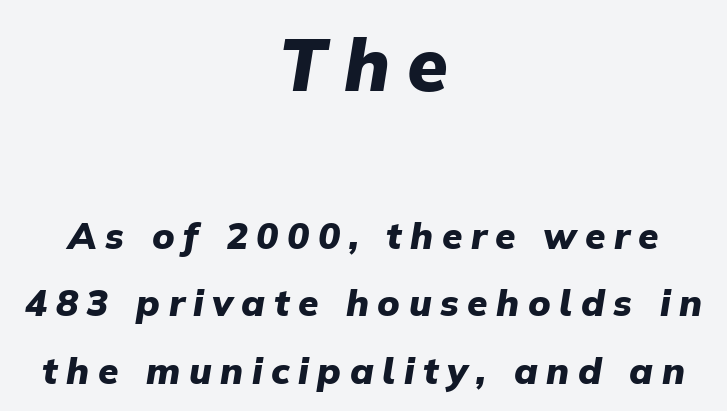
The image shows 74 px heavy type, italic (leaning right); set centered, line spacing 1.83x, unusually wide letter spacing (+0.23 em), not underlined; the first (top) block is 2.0x larger; low stroke contrast and a medium x-height.
